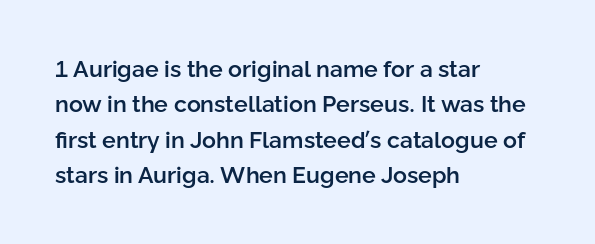
A bit beefed up — I'd call it semibold rather than bold. Upright lettering throughout. Students, observe: this is what conventionally led text looks like. The typesetter chose a ragged-right arrangement here. The rendering keeps characters at their native spacing. Only glyphs here, with clear space below each row.
